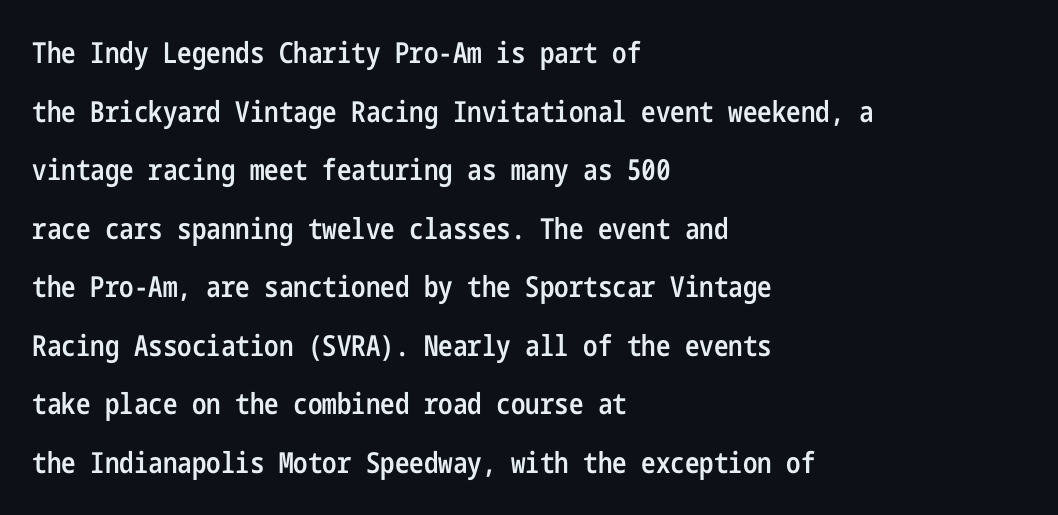
The image shows 29 px semibold, condensed sans-serif type, upright; set left-aligned, loose line spacing (2.02x), normal letter spacing, not underlined; low stroke contrast and a medium x-height.
